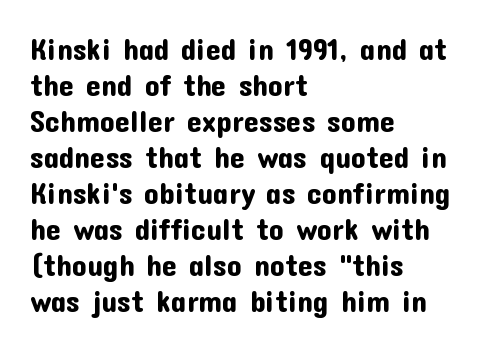
Q: Is the text italic (slanted)? A: No, it is upright.
Q: Is the typeface a serif or a sans-serif typeface? A: Sans-serif.
Q: Is the text underlined? A: No.
Q: How is the paragraph aligned? A: Left-aligned.
Q: Is the spacing between letters normal or unusually wide? A: Normal.
Q: Width (condensed, normal, or wide)? A: Normal.
Q: Stroke contrast? A: Low.
Q: x-height? A: Medium.
Q: Monospaced? A: No.
